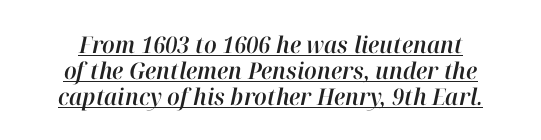
Q: Is the text italic (slanted)? A: Yes, it leans right by about 12 degrees.
Q: Is the text underlined? A: Yes.
Q: Is the spacing between letters normal or unusually wide? A: Normal.
Q: Is the spacing between lines tight, normal or loose? A: Tight.
